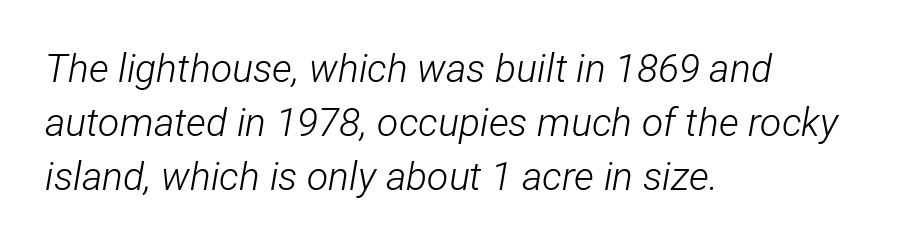
{"italic": "yes", "lean": "right", "slant_degrees": 12, "bold": "no", "weight": "light", "width": "condensed", "stroke_contrast": "low", "x_height": "medium", "monospaced": "no", "underline": "no", "align": "left", "line_spacing": "normal", "line_spacing_ratio": 1.39, "letter_spacing": "normal", "letter_spacing_em": 0.0, "glyph_px": 39}
